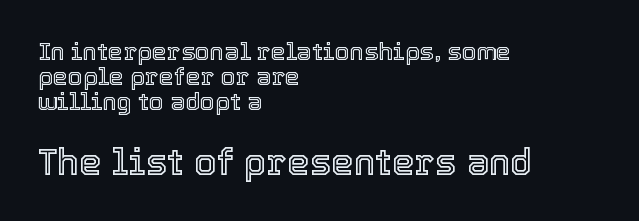
Proportional: the letters do not fall into vertical columns. The gap between lines stays unmarked. The typesetter chose a ragged-right arrangement here. Here the second block reads like a headline and the first like body copy.
